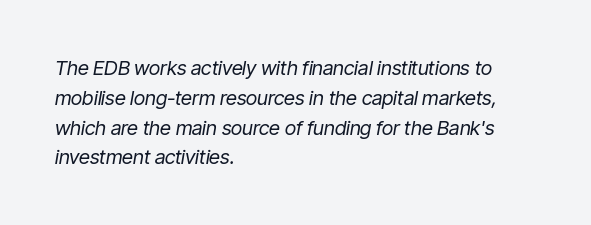
Q: Is the text bold? A: No.
Q: Is the text italic (slanted)? A: Yes, it leans right by about 9 degrees.
Q: Is the text underlined? A: No.
Q: How is the paragraph aligned? A: Left-aligned.
Q: Is the spacing between letters normal or unusually wide? A: Normal.
Q: Is the spacing between lines tight, normal or loose? A: Normal.
